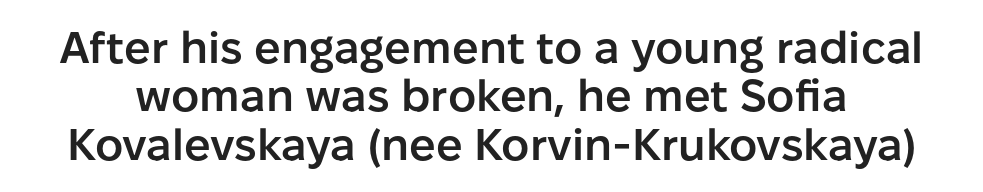
The image shows 44 px semibold sans-serif type, upright; set tight line spacing (1.1x), normal letter spacing, not underlined; low stroke contrast and a medium x-height.
